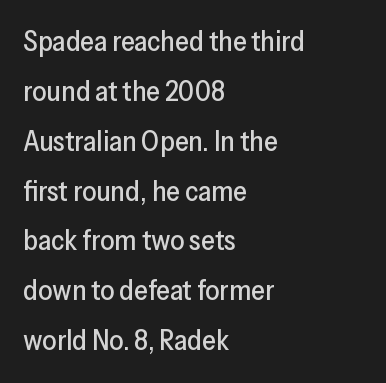
{"serif": "no", "italic": "no", "width": "normal", "stroke_contrast": "low", "x_height": "medium", "monospaced": "no", "underline": "no", "align": "left", "line_spacing_ratio": 1.78, "letter_spacing": "normal", "letter_spacing_em": 0.0, "glyph_px": 28}
